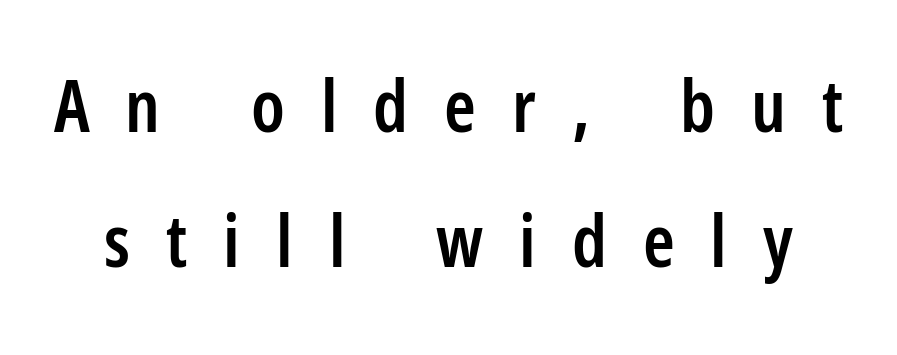
The image shows 72 px semibold, condensed sans-serif type, upright; set line spacing 1.88x, unusually wide letter spacing (+0.5 em), not underlined; low stroke contrast and a medium x-height.
